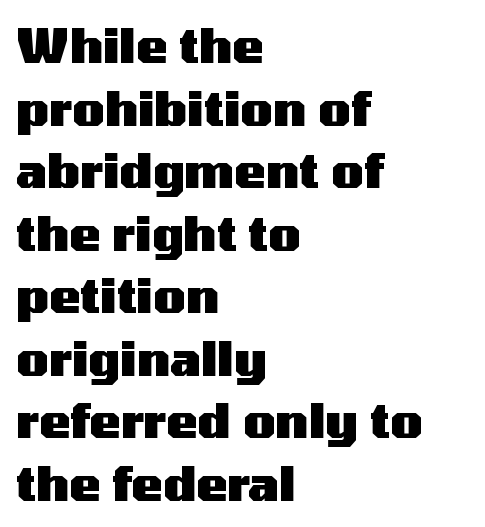
The image shows 47 px heavy, wide sans-serif type, upright; set left-aligned, normal line spacing (1.33x), normal letter spacing, not underlined; medium stroke contrast and a medium x-height.
